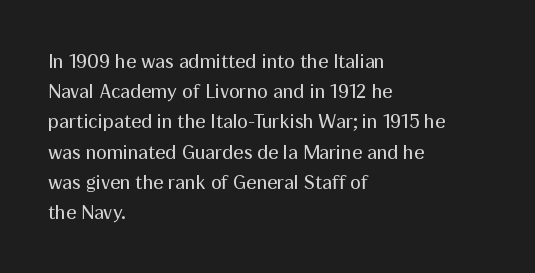
What stands out about the letter spacing? Nothing — it is the standard amount. The axis of the letterforms is exactly vertical. Check the space under the baseline: it is left empty. Evenly set lines give the paragraph a standard silhouette.
